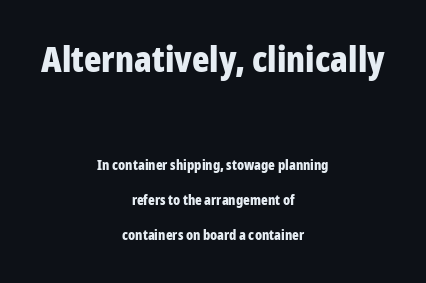
Q: Is the text bold? A: Yes.
Q: Is the text italic (slanted)? A: No, it is upright.
Q: Is the typeface a serif or a sans-serif typeface? A: Sans-serif.
Q: Is the text underlined? A: No.
Q: How is the paragraph aligned? A: Centered.
Q: Is the spacing between letters normal or unusually wide? A: Normal.
Q: Is the spacing between lines tight, normal or loose? A: Loose.
Q: Which block of text is set in a larger size, the first (top) or the second (bottom)? A: The first (top) one.
Q: Width (condensed, normal, or wide)? A: Condensed.
Q: Stroke contrast? A: Low.
Q: x-height? A: Medium.
Q: Monospaced? A: No.
